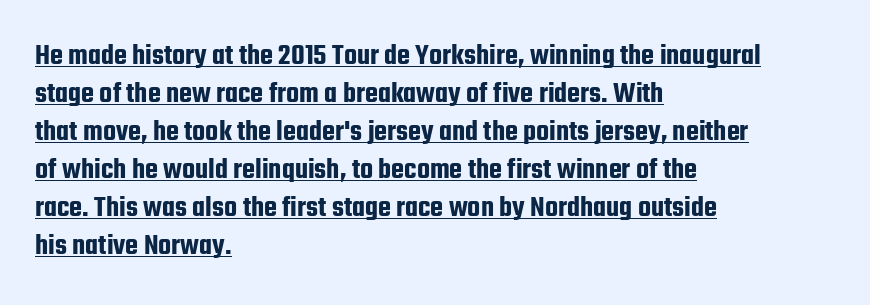
The image shows 30 px condensed sans-serif type, upright; set left-aligned, normal line spacing (1.27x), normal letter spacing, underlined; low stroke contrast and a medium x-height.
